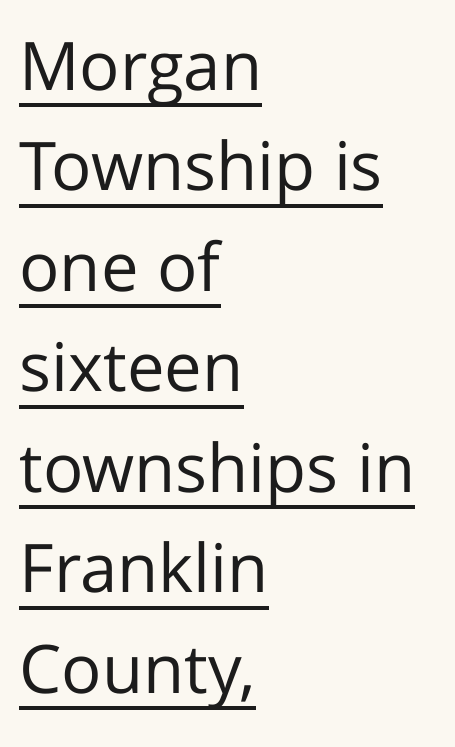
Quick note: interline space is typical. The rendered words wear a rule along their underside. Here the designer chose a conventional face with non-uniform glyph widths. The font is comparable to plain body text, perhaps lighter.
